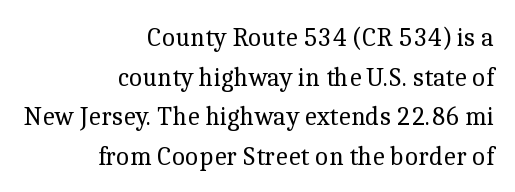
Q: Is the text bold? A: No.
Q: Is the text italic (slanted)? A: No, it is upright.
Q: Is the text underlined? A: No.
Q: How is the paragraph aligned? A: Right-aligned.
Q: Is the spacing between letters normal or unusually wide? A: Normal.
Q: Is the spacing between lines tight, normal or loose? A: Normal.
